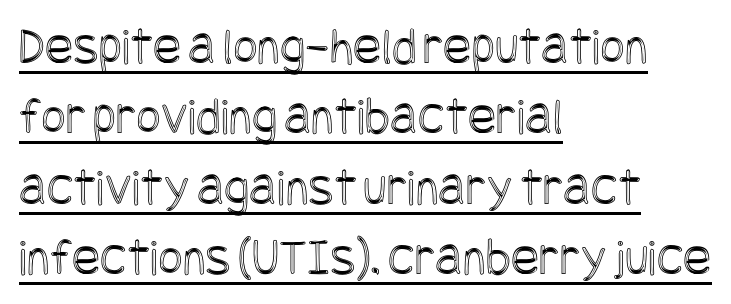
The image shows 53 px condensed type, upright; set left-aligned, normal line spacing (1.33x), normal letter spacing, underlined; a large x-height.
